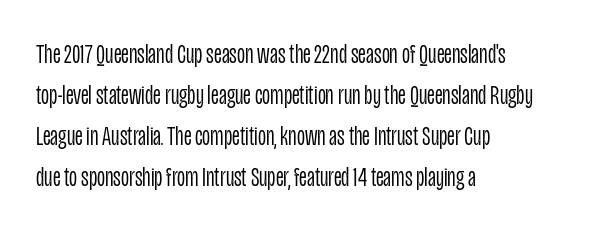
Q: Is the text bold? A: No.
Q: Is the text italic (slanted)? A: No, it is upright.
Q: Is the typeface a serif or a sans-serif typeface? A: Sans-serif.
Q: Is the text underlined? A: No.
Q: How is the paragraph aligned? A: Left-aligned.
Q: Is the spacing between letters normal or unusually wide? A: Normal.
Q: Is the spacing between lines tight, normal or loose? A: Normal.
Q: Width (condensed, normal, or wide)? A: Condensed.
Q: Stroke contrast? A: Low.
Q: x-height? A: Large.
Q: Monospaced? A: No.
